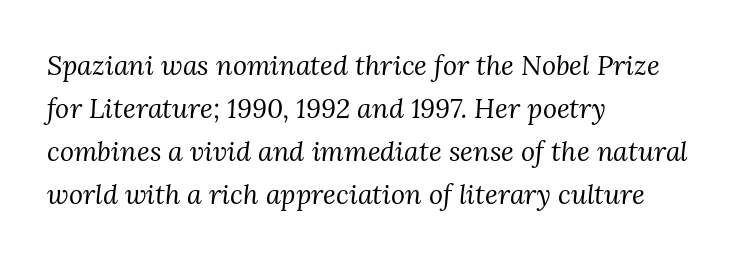
{"italic": "yes", "lean": "right", "slant_degrees": 3, "bold": "no", "underline": "no", "align": "left", "line_spacing": "normal", "line_spacing_ratio": 1.59, "letter_spacing": "normal", "letter_spacing_em": 0.0, "glyph_px": 27}
